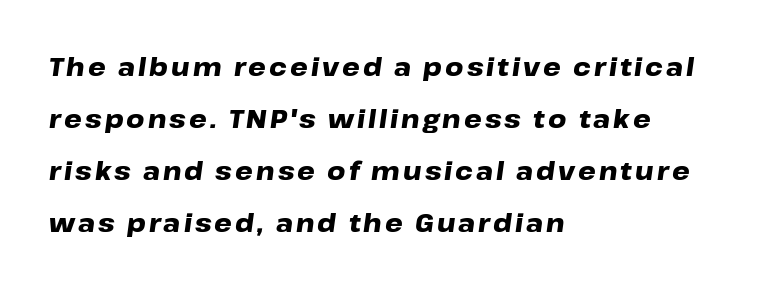
{"italic": "yes", "lean": "right", "slant_degrees": 8, "bold": "yes", "underline": "no", "align": "left", "line_spacing": "loose", "line_spacing_ratio": 2.08, "glyph_px": 25}
